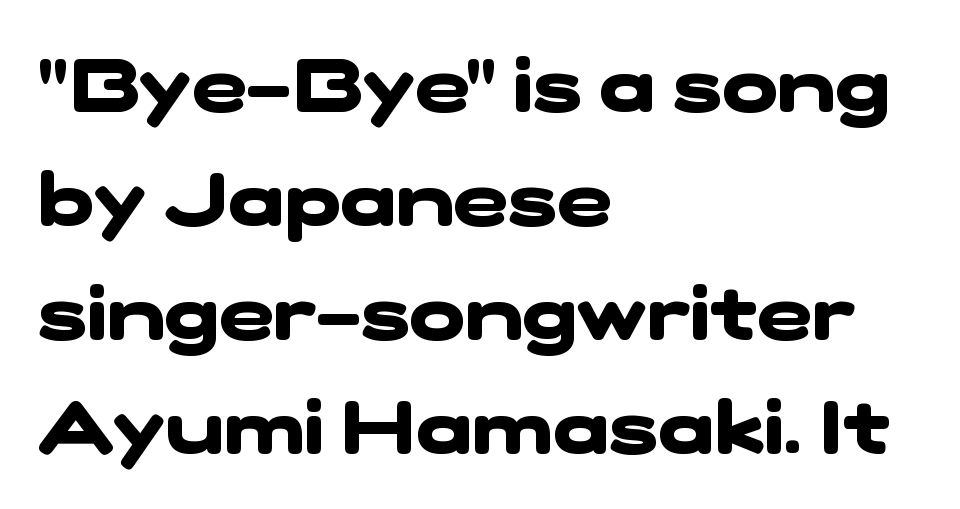
Q: Is the text bold? A: Yes.
Q: Is the typeface a serif or a sans-serif typeface? A: Sans-serif.
Q: Is the text underlined? A: No.
Q: How is the paragraph aligned? A: Left-aligned.
Q: Is the spacing between letters normal or unusually wide? A: Normal.
Q: Is the spacing between lines tight, normal or loose? A: Normal.
Q: Width (condensed, normal, or wide)? A: Wide.
Q: Stroke contrast? A: Low.
Q: x-height? A: Medium.
Q: Monospaced? A: No.
